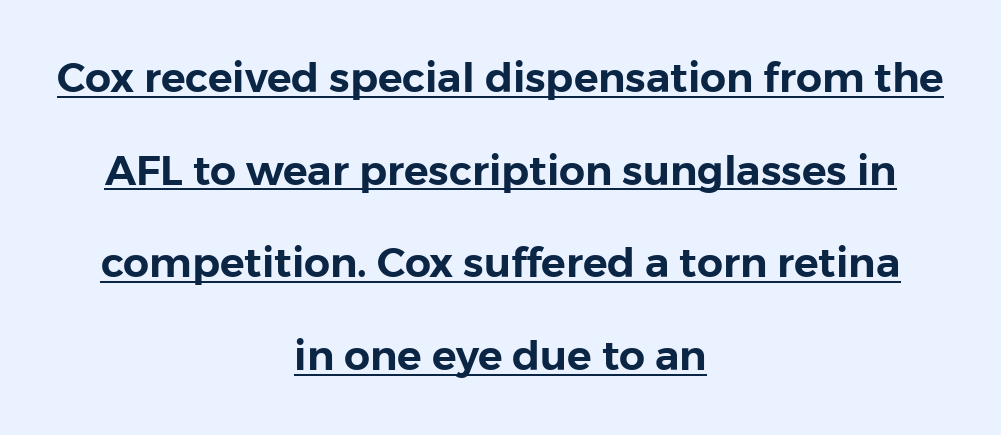
Quick note: underline on. Both edges are ragged and mirror each other, which tells us the setting is centered. Ascenders rise straight up at ninety degrees. The text was rendered using a sans face with plain stroke endings. Spacing verdict: proportional, widths tailored to each character.
